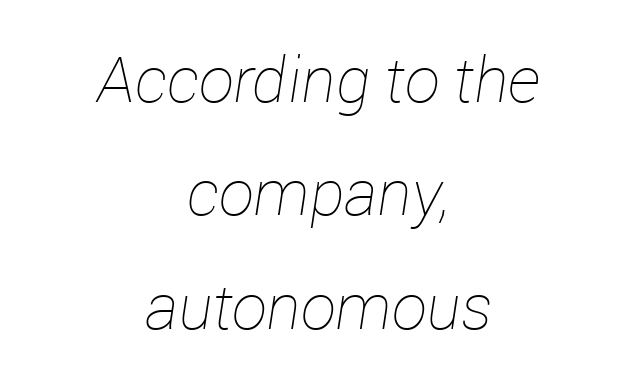
The image shows 63 px thin type, italic (leaning right); set centered, line spacing 1.8x, normal letter spacing, not underlined; low stroke contrast and a medium x-height.
